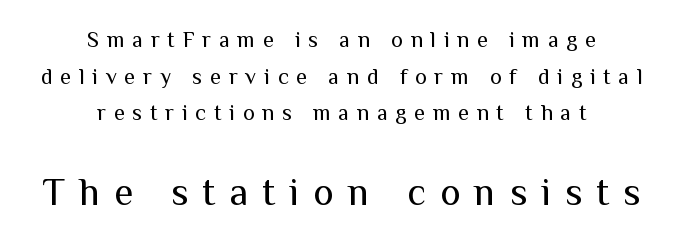
The image shows 39 px regular-weight sans-serif type, upright; set centered, normal line spacing (1.67x), unusually wide letter spacing (+0.36 em), not underlined; the second (bottom) block is 1.77x larger; medium stroke contrast and a medium x-height.
